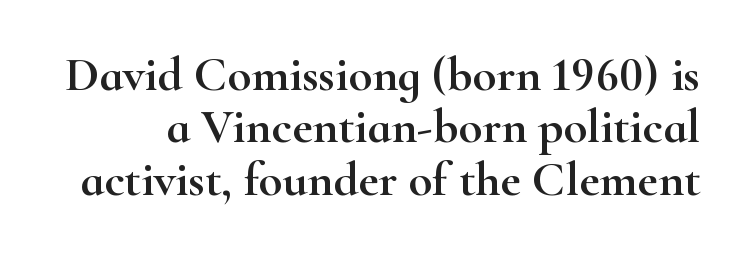
{"serif": "yes", "italic": "no", "width": "wide", "stroke_contrast": "high", "x_height": "small", "monospaced": "no", "underline": "no", "line_spacing": "tight", "line_spacing_ratio": 1.07, "letter_spacing": "normal", "letter_spacing_em": 0.0, "glyph_px": 49}
